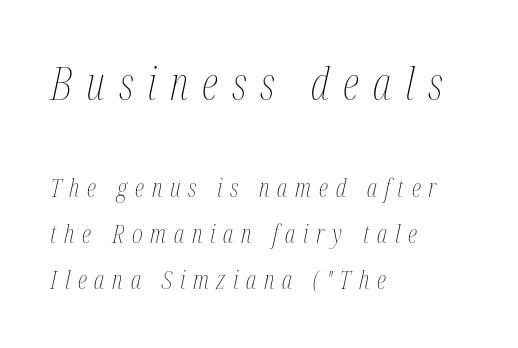
This is oblique type, the kind used for emphasis or titles. The tracking jumps out immediately: characters are airy and widely separated. Alignment: flush left. The weight tops out at a normal text grade. Note the varied advance widths — an 'i' is clearly narrower than an 'm'.
